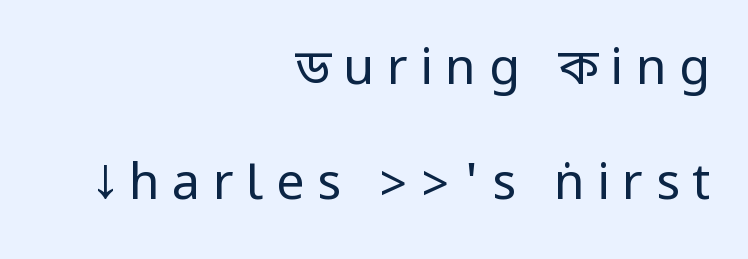
{"serif": "no", "italic": "no", "bold": "no", "weight": "regular", "width": "condensed", "stroke_contrast": "low", "underline": "no", "align": "right", "line_spacing": "loose", "line_spacing_ratio": 2.31, "letter_spacing": "wide", "letter_spacing_em": 0.25, "glyph_px": 50}
